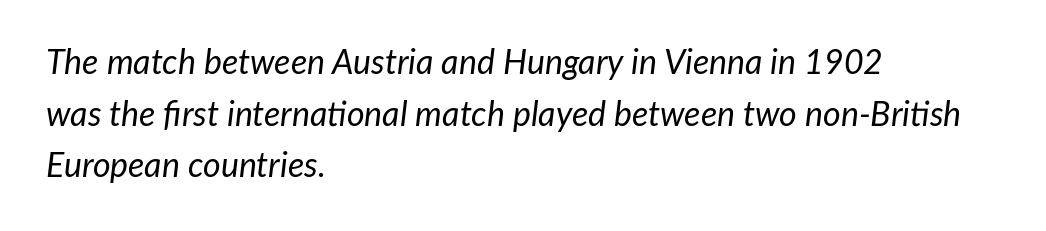
{"italic": "yes", "lean": "right", "slant_degrees": 7, "bold": "no", "weight": "regular", "width": "normal", "stroke_contrast": "low", "x_height": "medium", "monospaced": "no", "underline": "no", "align": "left", "line_spacing": "normal", "line_spacing_ratio": 1.52, "letter_spacing": "normal", "letter_spacing_em": 0.0, "glyph_px": 34}
